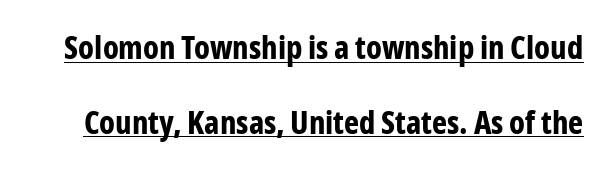
{"serif": "no", "italic": "no", "bold": "yes", "weight": "bold", "width": "condensed", "stroke_contrast": "low", "x_height": "medium", "monospaced": "no", "underline": "yes", "line_spacing": "loose", "line_spacing_ratio": 2.33, "letter_spacing": "normal", "letter_spacing_em": 0.0, "glyph_px": 32}
